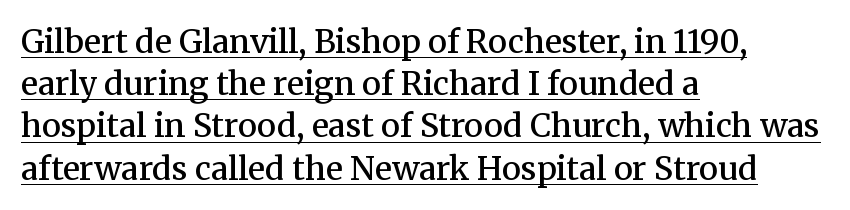
The image shows 32 px semibold serif type, upright; set left-aligned, normal line spacing (1.32x), normal letter spacing, underlined; medium stroke contrast and a medium x-height.
